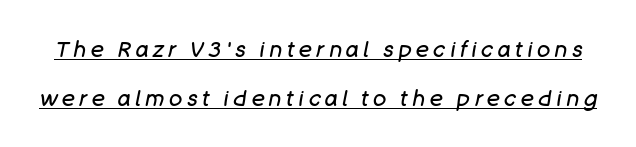
The image shows 22 px text type, italic (leaning right); set loose line spacing (2.22x), unusually wide letter spacing (+0.21 em), underlined.
